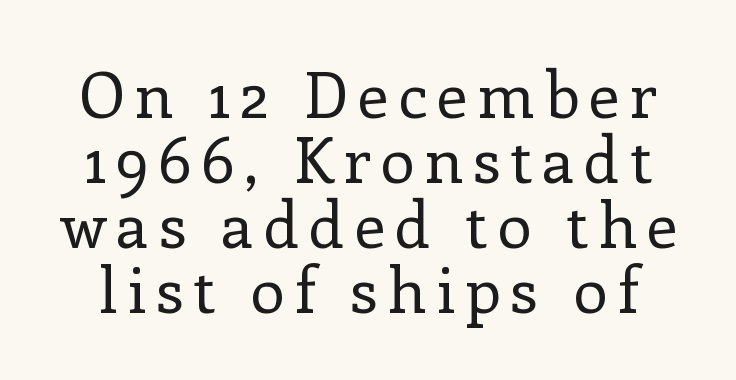
The image shows 63 px regular-weight serif type, upright; set tight line spacing (1.03x), not underlined; low stroke contrast and a medium x-height.
